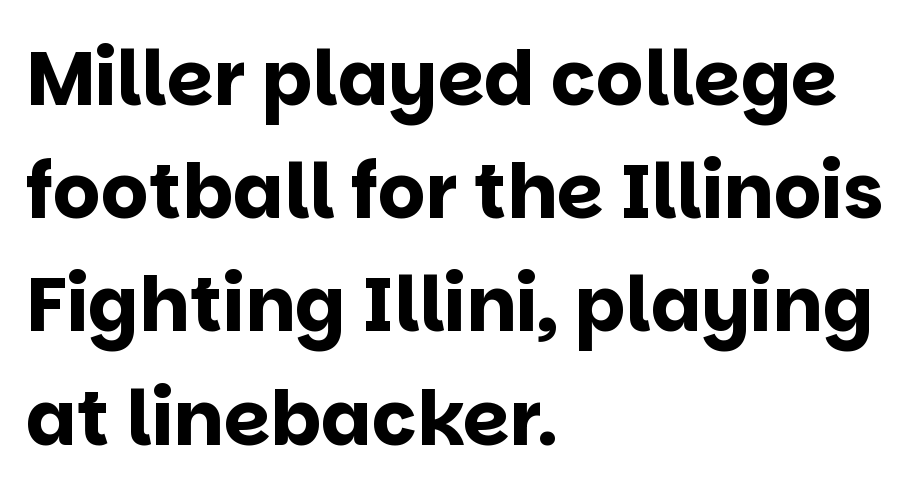
{"serif": "no", "italic": "no", "bold": "yes", "weight": "bold", "width": "normal", "stroke_contrast": "low", "x_height": "large", "monospaced": "no", "underline": "no", "align": "left", "line_spacing": "normal", "line_spacing_ratio": 1.51, "letter_spacing": "normal", "letter_spacing_em": 0.0, "glyph_px": 75}
